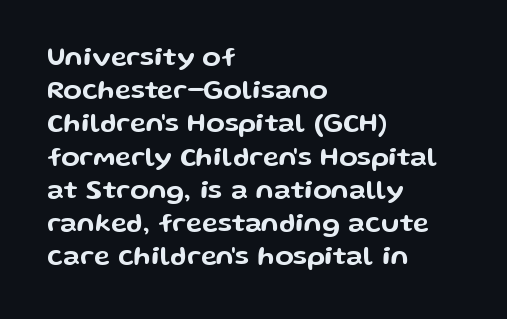
The image shows 27 px text type, upright; set left-aligned, line spacing 1.23x, normal letter spacing, not underlined.
